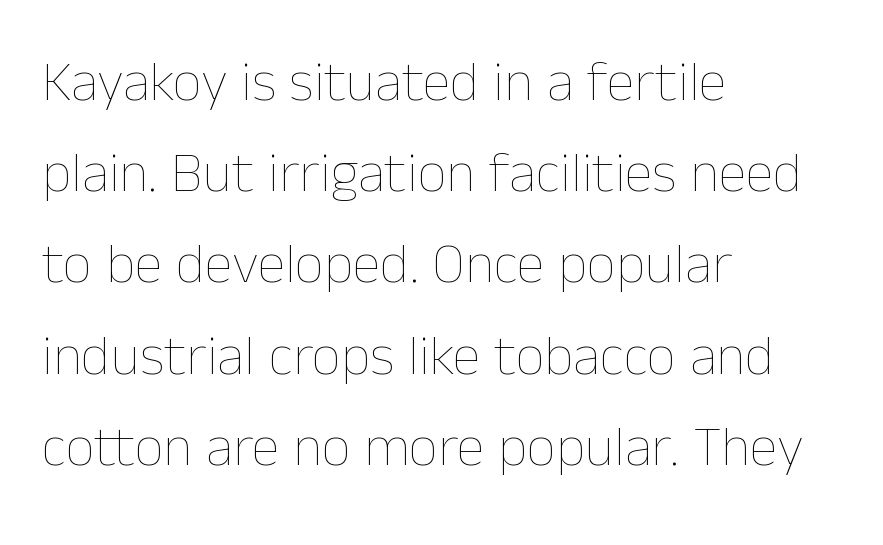
Q: Is the text bold? A: No.
Q: Is the text italic (slanted)? A: No, it is upright.
Q: Is the text underlined? A: No.
Q: How is the paragraph aligned? A: Left-aligned.
Q: Is the spacing between letters normal or unusually wide? A: Normal.
Q: Is the spacing between lines tight, normal or loose? A: Normal.
Q: Width (condensed, normal, or wide)? A: Normal.
Q: Stroke contrast? A: Low.
Q: x-height? A: Medium.
Q: Monospaced? A: No.
